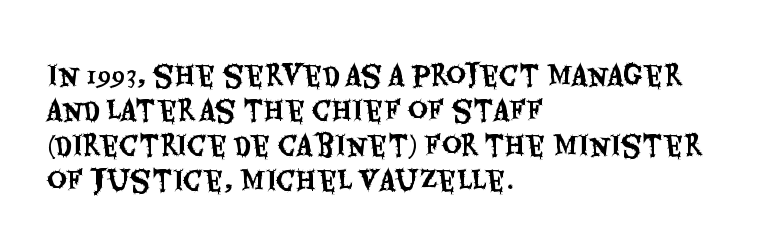
In CSS terms this would be text-align: left. Does the lettering tilt? It doesn't — this is upright. The strip under each line holds only bare page. Each word holds together tightly as a unit, with standard inter-letter gaps. These lines sit exactly where default settings would place them.
